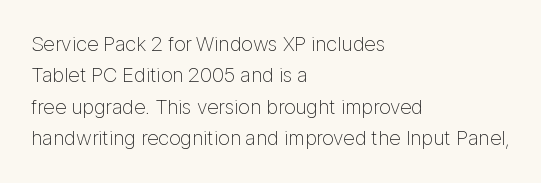
{"italic": "no", "bold": "no", "underline": "no", "align": "left", "line_spacing": "normal", "line_spacing_ratio": 1.5, "letter_spacing": "normal", "letter_spacing_em": 0.0, "glyph_px": 21}
